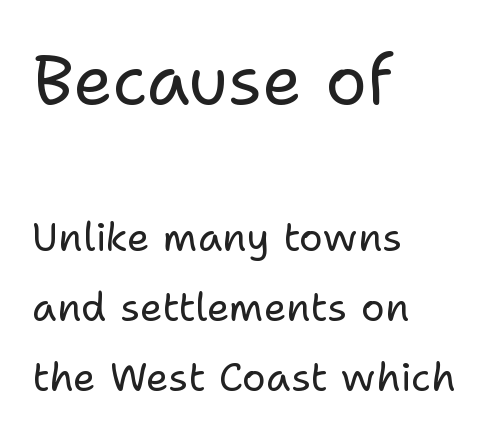
The image shows 70 px regular-weight sans-serif type, upright; set left-aligned, line spacing 1.75x, normal letter spacing, not underlined; the first (top) block is 1.75x larger; low stroke contrast and a medium x-height.
